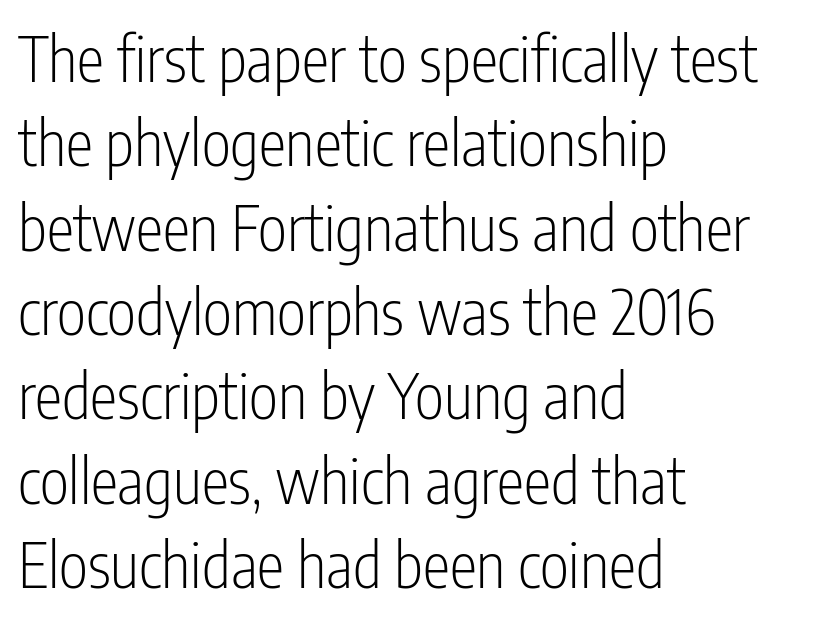
The image shows 62 px light, condensed sans-serif type, upright; set left-aligned, normal line spacing (1.36x), normal letter spacing, not underlined; low stroke contrast and a medium x-height.
